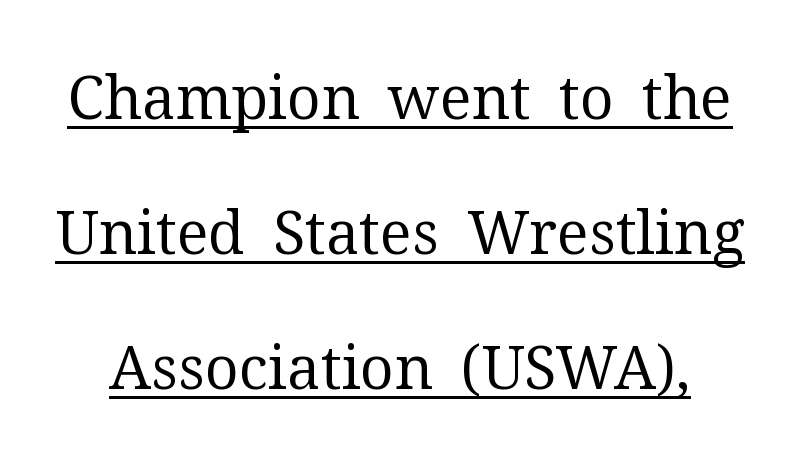
Q: Is the text bold? A: No.
Q: Is the text italic (slanted)? A: No, it is upright.
Q: Is the typeface a serif or a sans-serif typeface? A: Serif.
Q: Is the text underlined? A: Yes.
Q: Is the spacing between letters normal or unusually wide? A: Normal.
Q: Is the spacing between lines tight, normal or loose? A: Loose.
Q: Width (condensed, normal, or wide)? A: Normal.
Q: Stroke contrast? A: Medium.
Q: x-height? A: Medium.
Q: Monospaced? A: No.
